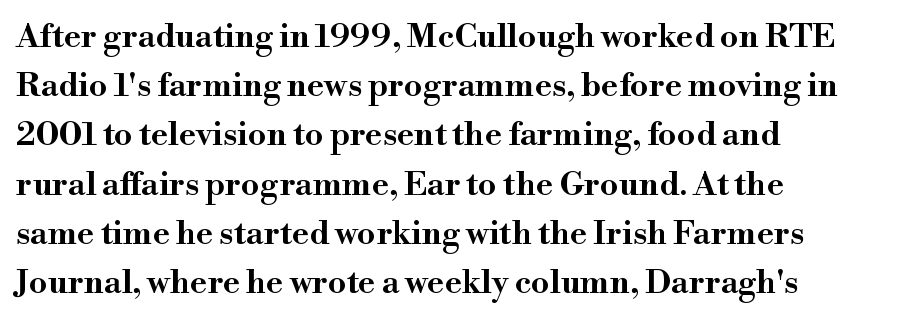
Compared with a centered layout, this one pins lines to the left instead. The letters stand straight up with perfectly vertical stems. Between one letter and the next there's only the usual sliver of space. Clear beneath every line of the passage. Interline gaps are of average width in this sample.
